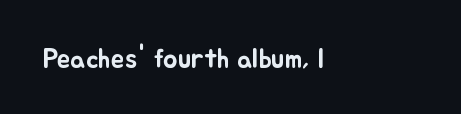
The rendering keeps characters at their native spacing. Characters remain perfectly vertical along every line. Horizontal alignment here is leftward, the default for most running prose. Rule under the text: the space is simply empty.
